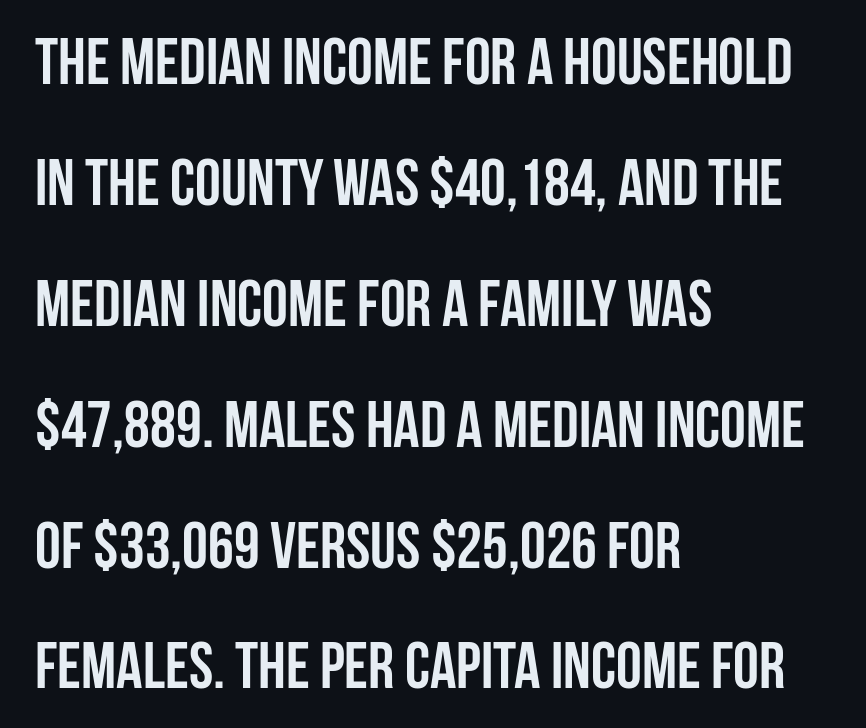
Q: Is the text bold? A: Yes.
Q: Is the text italic (slanted)? A: No, it is upright.
Q: Is the typeface a serif or a sans-serif typeface? A: Sans-serif.
Q: Is the text underlined? A: No.
Q: How is the paragraph aligned? A: Left-aligned.
Q: Is the spacing between letters normal or unusually wide? A: Normal.
Q: Width (condensed, normal, or wide)? A: Condensed.
Q: Stroke contrast? A: Low.
Q: x-height? A: Large.
Q: Monospaced? A: No.
